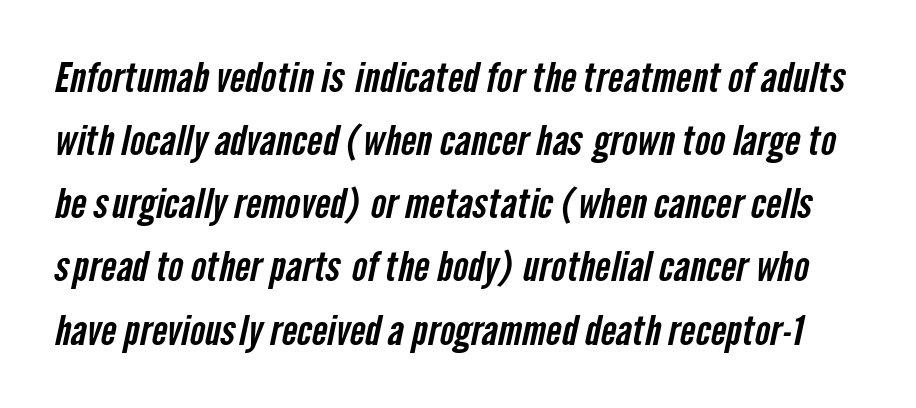
The image shows 41 px condensed sans-serif type; set normal line spacing (1.54x), normal letter spacing, not underlined; low stroke contrast and a medium x-height.
